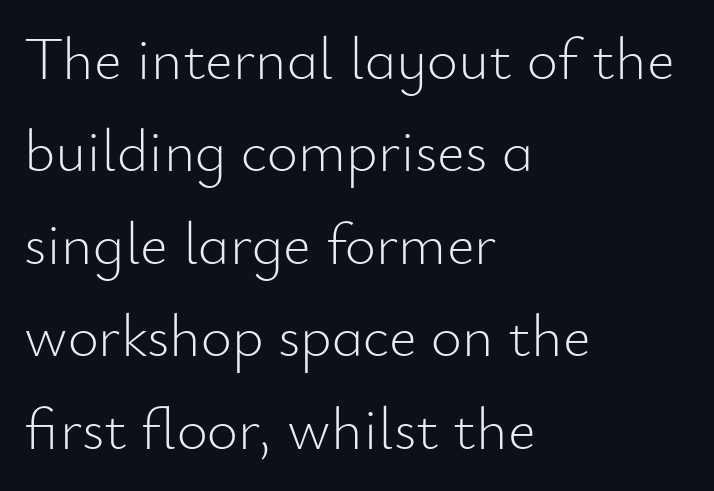
The lines sit at an ordinary, default distance from one another. The strokes carry an ordinary text weight at most. Alignment: flush left. Type style note: lacks serifs.
